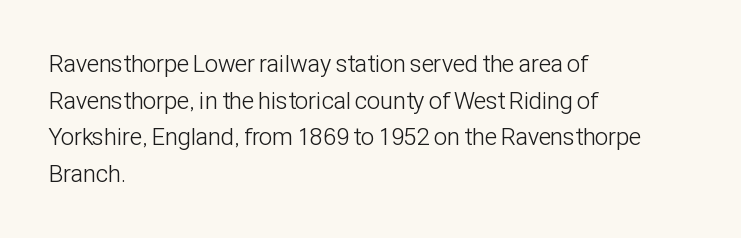
Standard letterfit; no display-style spreading of the glyphs. No chunkiness to these letters — they're not bold. This is roman type, the default non-slanted kind. Does the copy run flush right? No — it runs flush left.
